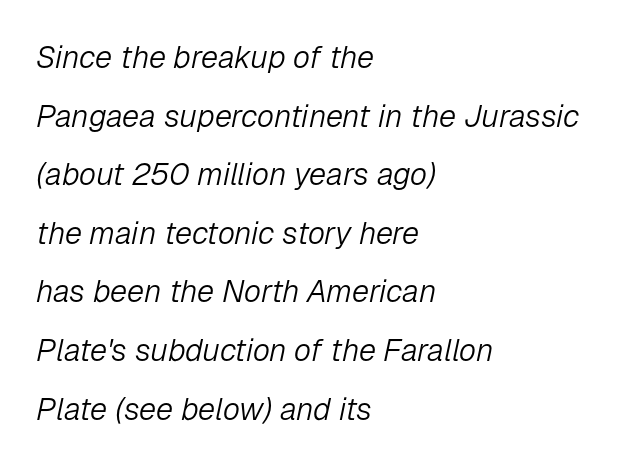
The image shows 31 px light type, italic (leaning right); set left-aligned, line spacing 1.89x, normal letter spacing, not underlined; low stroke contrast and a medium x-height.
